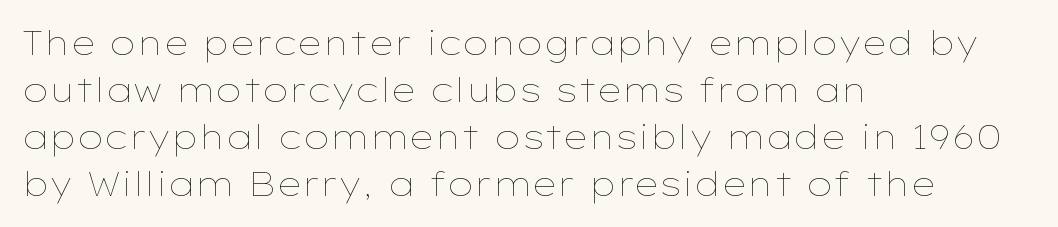
Quick note: underline off. This sample has the flowing, uneven cadence of proportional lettering. Weight class: somewhere from thin through regular. Left-aligned paragraph, ragged on the right. Posture: vertical.
